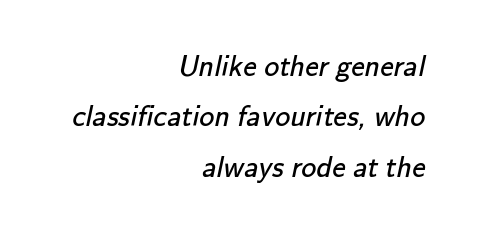
Q: Is the text bold? A: No.
Q: Is the typeface a serif or a sans-serif typeface? A: Sans-serif.
Q: Is the text underlined? A: No.
Q: How is the paragraph aligned? A: Right-aligned.
Q: Is the spacing between letters normal or unusually wide? A: Normal.
Q: Is the spacing between lines tight, normal or loose? A: Normal.
Q: Width (condensed, normal, or wide)? A: Normal.
Q: Stroke contrast? A: Low.
Q: x-height? A: Small.
Q: Monospaced? A: No.
